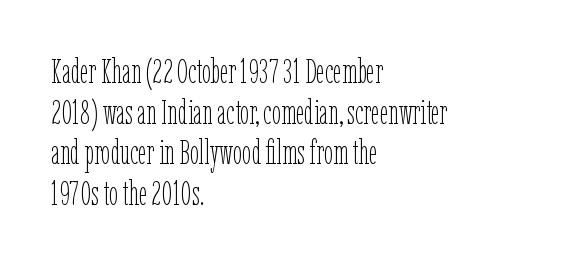
Standard letterfit; no display-style spreading of the glyphs. This rendering features lettering with no underline. This sample has the flowing, uneven cadence of proportional lettering. The font is comparable to plain body text, perhaps lighter. These lines are set flush left with a ragged right edge.
